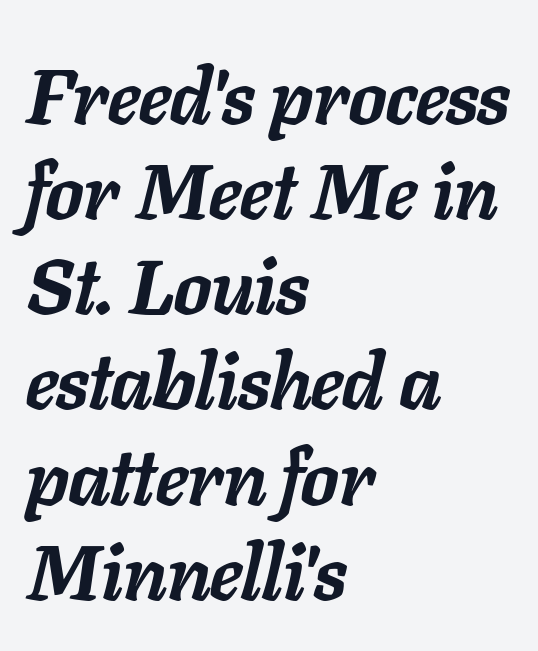
Here the designer chose a conventional face with non-uniform glyph widths. Does extra space separate the letters? No, they use regular spacing. The axis of the letterforms is tilted away from vertical. Decoration check: the copy has no underline. How heavy is the stroke? Heavy — this is a bold. Alignment: flush left.
